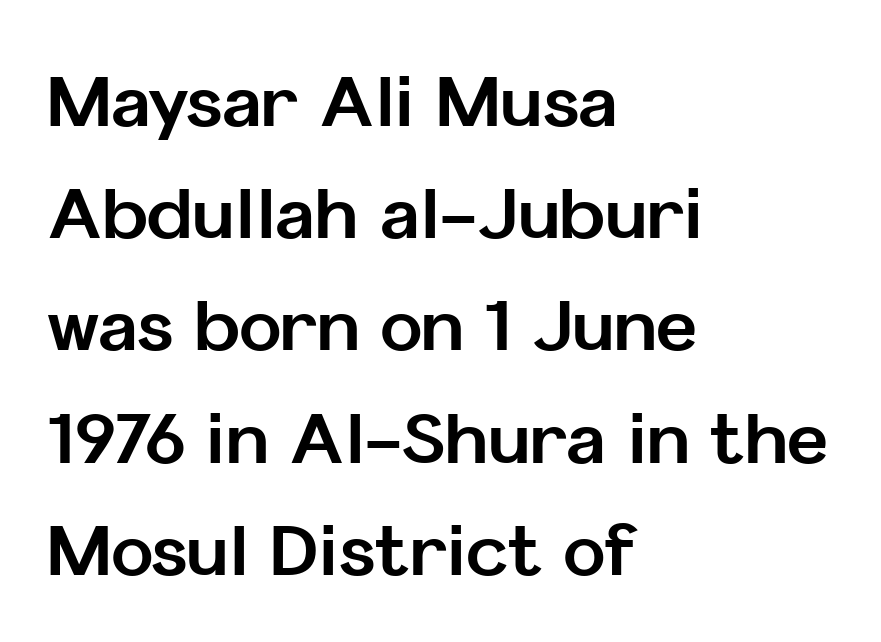
Q: Is the text bold? A: Yes.
Q: Is the text italic (slanted)? A: No, it is upright.
Q: Is the typeface a serif or a sans-serif typeface? A: Sans-serif.
Q: Is the text underlined? A: No.
Q: How is the paragraph aligned? A: Left-aligned.
Q: Is the spacing between letters normal or unusually wide? A: Normal.
Q: Is the spacing between lines tight, normal or loose? A: Normal.
Q: Width (condensed, normal, or wide)? A: Normal.
Q: Stroke contrast? A: Low.
Q: x-height? A: Medium.
Q: Monospaced? A: No.
